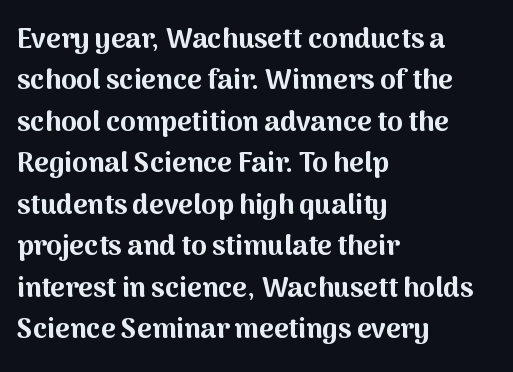
{"serif": "no", "italic": "no", "bold": "yes", "weight": "bold", "width": "normal", "stroke_contrast": "medium", "x_height": "medium", "monospaced": "no", "underline": "no", "align": "left", "line_spacing": "normal", "line_spacing_ratio": 1.48, "letter_spacing": "normal", "letter_spacing_em": 0.0, "glyph_px": 28}
